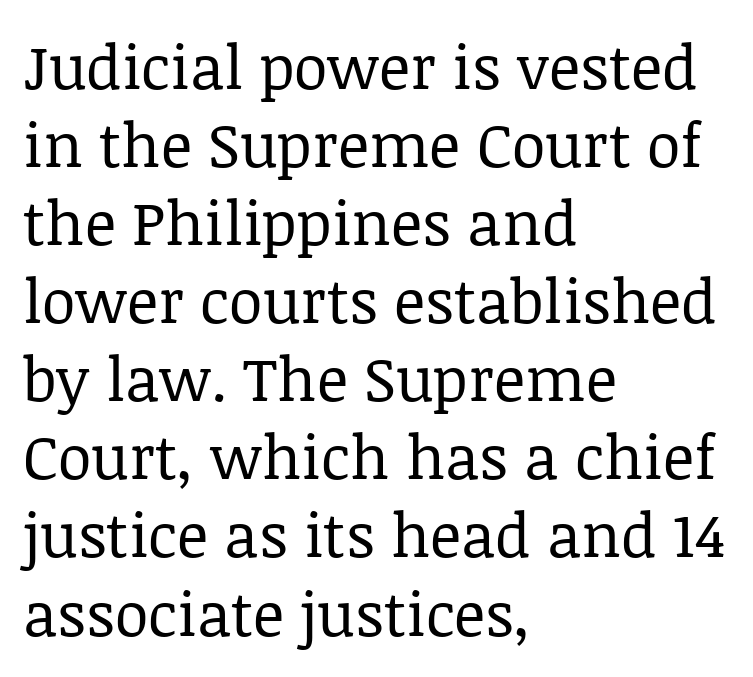
{"serif": "yes", "italic": "no", "bold": "no", "weight": "regular", "width": "normal", "stroke_contrast": "low", "x_height": "large", "monospaced": "no", "underline": "no", "align": "left", "line_spacing": "normal", "line_spacing_ratio": 1.28, "letter_spacing": "normal", "letter_spacing_em": 0.0, "glyph_px": 61}
